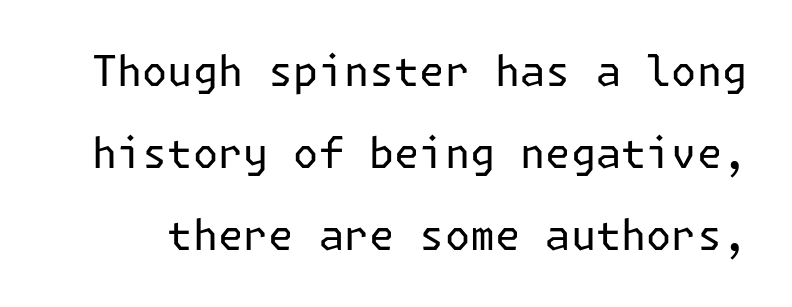
{"serif": "no", "italic": "no", "bold": "no", "weight": "regular", "width": "normal", "stroke_contrast": "low", "x_height": "medium", "underline": "no", "line_spacing": "loose", "line_spacing_ratio": 1.95, "letter_spacing": "normal", "letter_spacing_em": 0.0, "glyph_px": 42}
